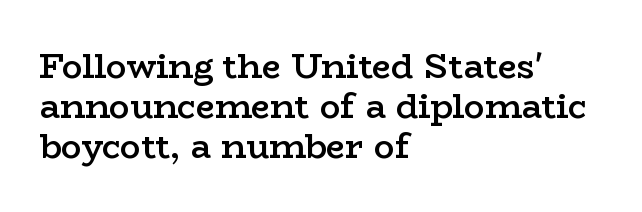
Q: Is the text bold? A: Semi-bold.
Q: Is the text italic (slanted)? A: No, it is upright.
Q: Is the typeface a serif or a sans-serif typeface? A: Serif.
Q: Is the text underlined? A: No.
Q: How is the paragraph aligned? A: Left-aligned.
Q: Is the spacing between letters normal or unusually wide? A: Normal.
Q: Width (condensed, normal, or wide)? A: Wide.
Q: Stroke contrast? A: Low.
Q: x-height? A: Medium.
Q: Monospaced? A: No.
